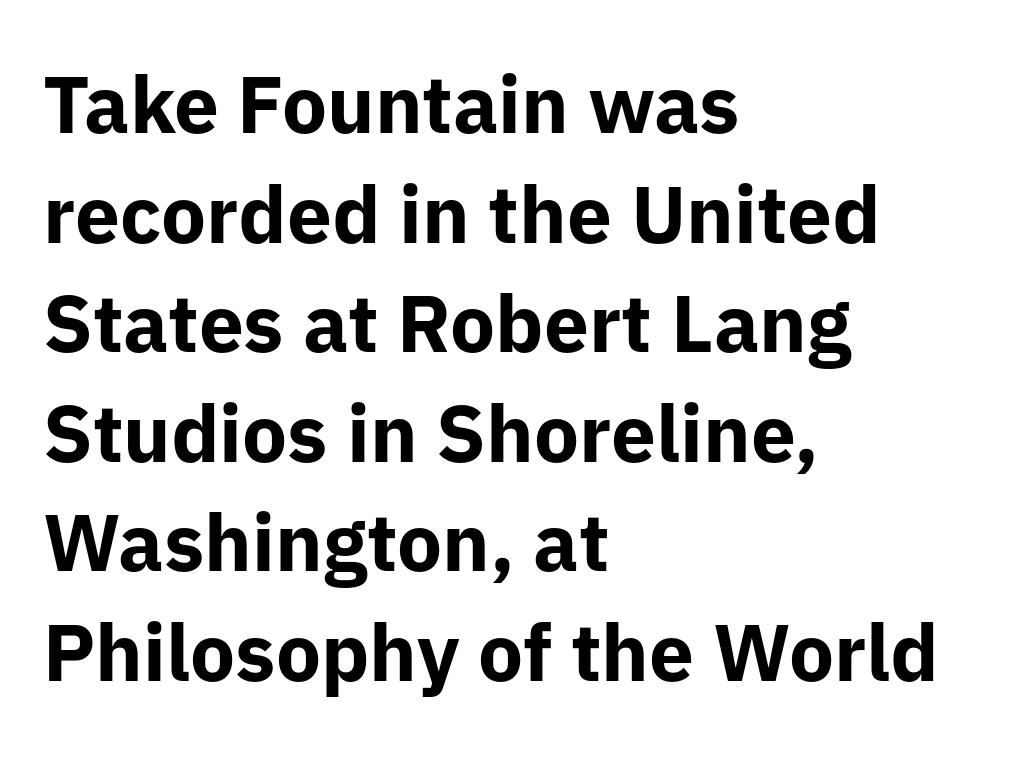
{"serif": "no", "italic": "no", "bold": "yes", "weight": "bold", "width": "normal", "stroke_contrast": "low", "x_height": "medium", "monospaced": "no", "underline": "no", "align": "left", "line_spacing": "normal", "line_spacing_ratio": 1.37, "letter_spacing": "normal", "letter_spacing_em": 0.0, "glyph_px": 80}
